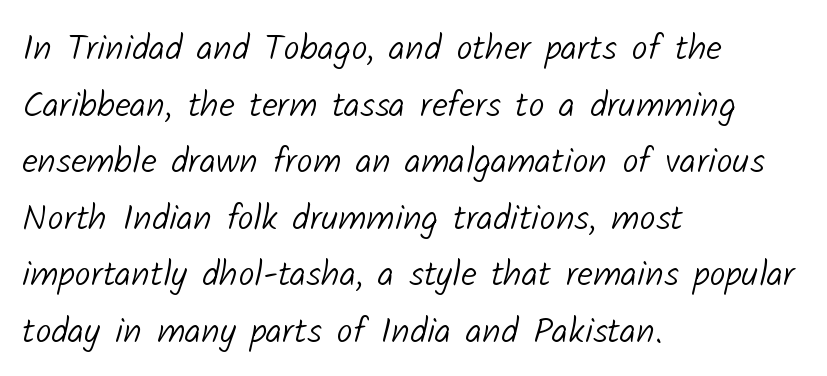
Just letters on the line, the space beneath them empty. Proportional: the letters do not fall into vertical columns. Compared with a centered layout, this one pins lines to the left instead. Successive baselines arrive at the customary interval.
